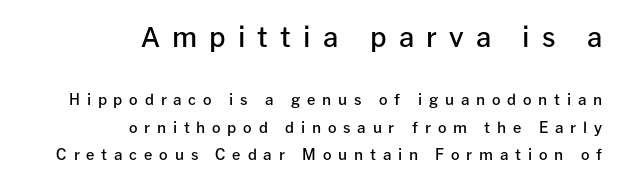
The image shows 27 px text type, upright; set right-aligned, line spacing 1.81x, unusually wide letter spacing (+0.45 em), not underlined; the first (top) block is 1.8x larger.
